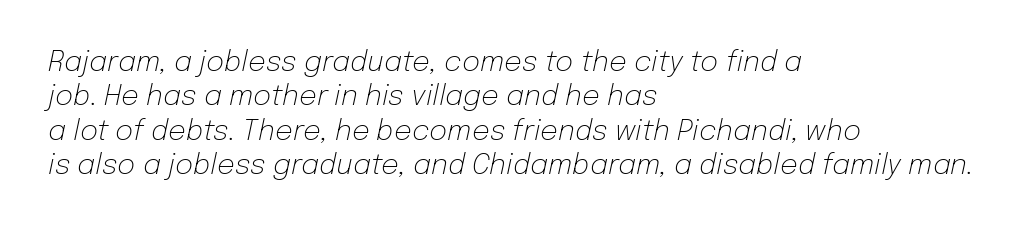
Q: Is the text bold? A: No.
Q: Is the text italic (slanted)? A: Yes, it leans right by about 12 degrees.
Q: Is the text underlined? A: No.
Q: How is the paragraph aligned? A: Left-aligned.
Q: Is the spacing between letters normal or unusually wide? A: Normal.
Q: Width (condensed, normal, or wide)? A: Normal.
Q: Stroke contrast? A: Low.
Q: x-height? A: Medium.
Q: Monospaced? A: No.
